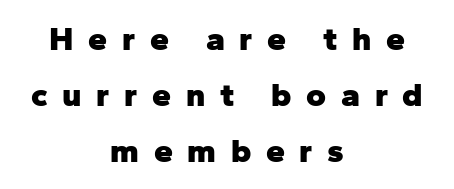
The image shows 34 px heavy sans-serif type, upright; set centered, normal line spacing (1.64x), unusually wide letter spacing (+0.43 em), not underlined; low stroke contrast and a medium x-height.
